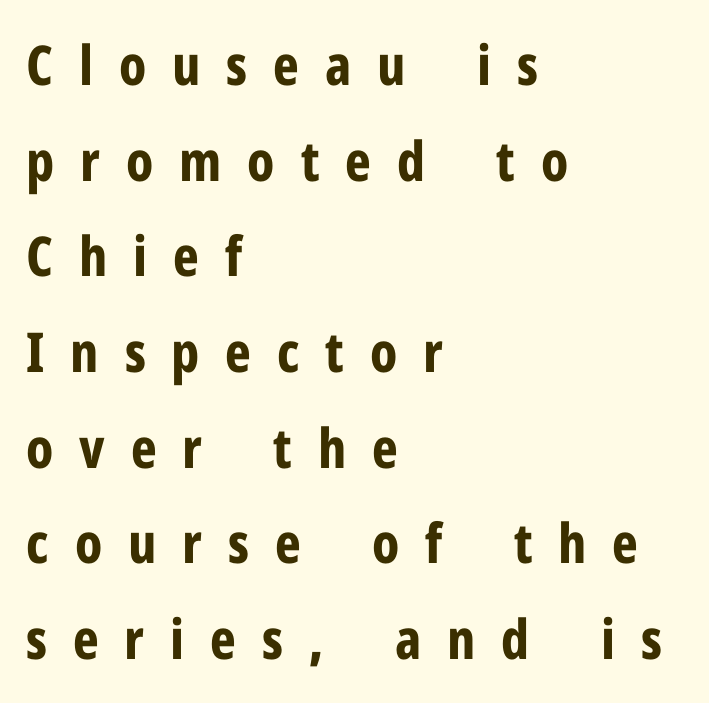
The image shows 55 px bold, condensed sans-serif type, upright; set left-aligned, line spacing 1.74x, unusually wide letter spacing (+0.47 em), not underlined; low stroke contrast and a medium x-height.
